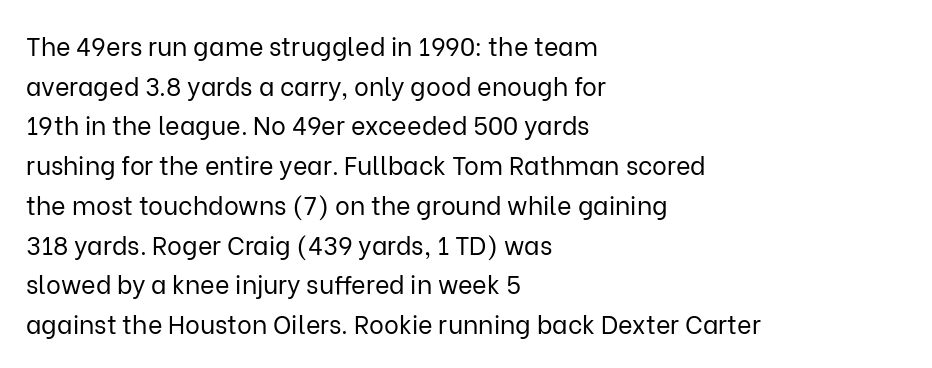
The image shows 25 px text type, upright; set left-aligned, normal line spacing (1.59x), normal letter spacing, not underlined.
